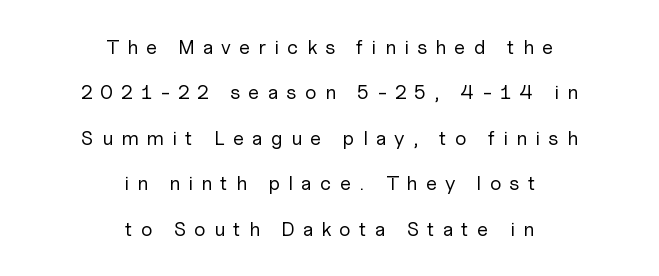
Bare-footed words on every line. The weight would be labelled regular, book, light, or lighter still. Tall strokes in this sample are plumb rather than angled. Whoever set this chose breathing room over compactness in the vertical rhythm. How are the letters spaced? Widely, with obvious added tracking.
